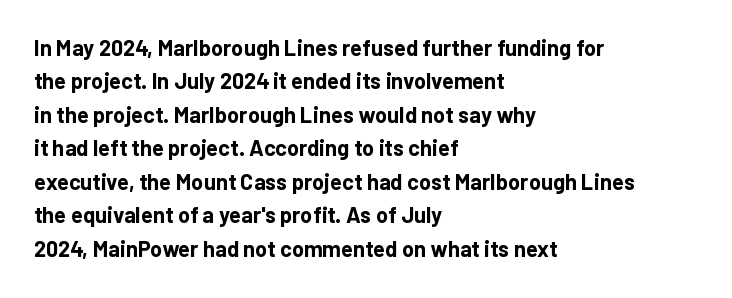
Q: Is the text bold? A: Yes.
Q: Is the text italic (slanted)? A: No, it is upright.
Q: Is the text underlined? A: No.
Q: How is the paragraph aligned? A: Left-aligned.
Q: Is the spacing between letters normal or unusually wide? A: Normal.
Q: Is the spacing between lines tight, normal or loose? A: Normal.
